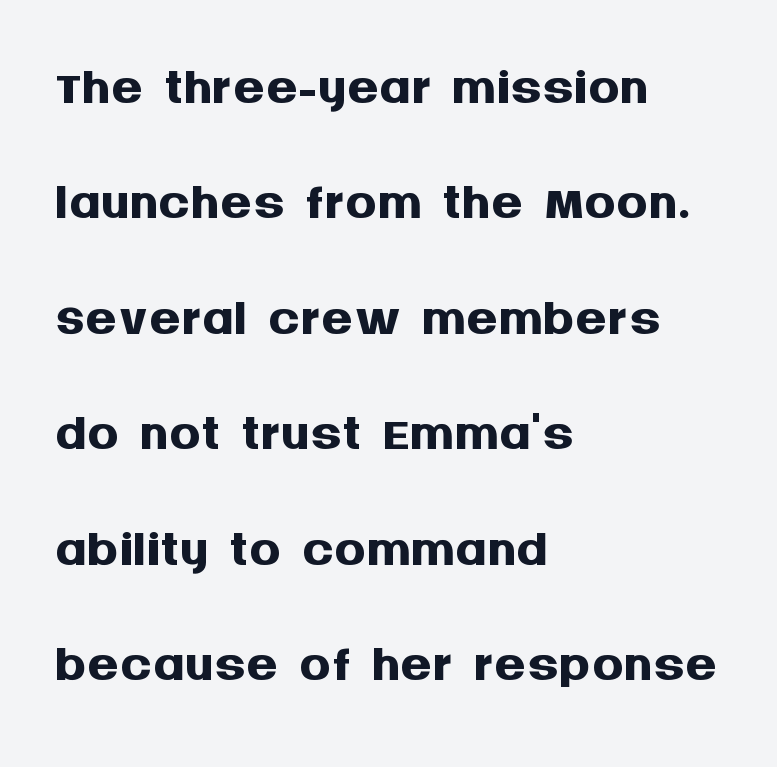
{"serif": "no", "italic": "no", "bold": "yes", "weight": "semibold", "width": "normal", "stroke_contrast": "medium", "x_height": "large", "monospaced": "no", "underline": "no", "align": "left", "line_spacing": "normal", "line_spacing_ratio": 1.48, "letter_spacing": "normal", "letter_spacing_em": 0.0, "glyph_px": 78}
